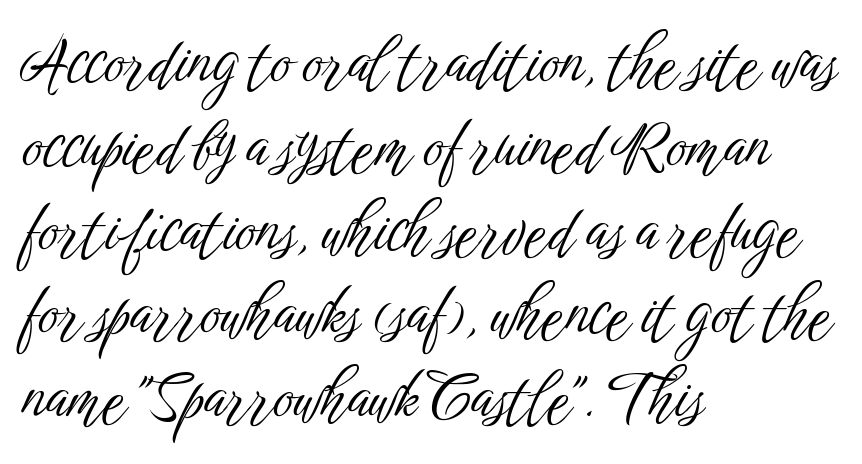
Q: Is the text bold? A: No.
Q: Is the text italic (slanted)? A: Yes.
Q: Is the typeface a serif or a sans-serif typeface? A: Sans-serif.
Q: Is the text underlined? A: No.
Q: How is the paragraph aligned? A: Left-aligned.
Q: Is the spacing between letters normal or unusually wide? A: Normal.
Q: Is the spacing between lines tight, normal or loose? A: Normal.
Q: Width (condensed, normal, or wide)? A: Condensed.
Q: Stroke contrast? A: Low.
Q: x-height? A: Medium.
Q: Monospaced? A: No.
